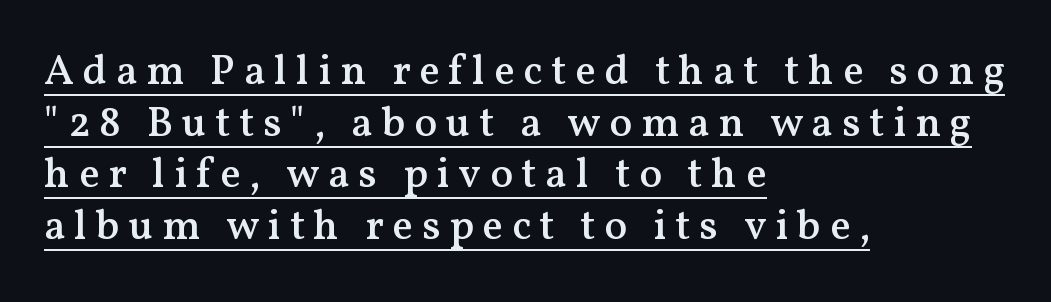
Q: Is the text bold? A: Semi-bold.
Q: Is the text italic (slanted)? A: No, it is upright.
Q: Is the typeface a serif or a sans-serif typeface? A: Serif.
Q: Is the text underlined? A: Yes.
Q: How is the paragraph aligned? A: Left-aligned.
Q: Is the spacing between letters normal or unusually wide? A: Unusually wide.
Q: Width (condensed, normal, or wide)? A: Normal.
Q: Stroke contrast? A: Medium.
Q: x-height? A: Medium.
Q: Monospaced? A: No.
